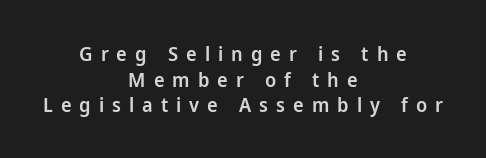
The image shows 20 px text type, upright; set centered, normal line spacing (1.28x), unusually wide letter spacing (+0.4 em), not underlined.
